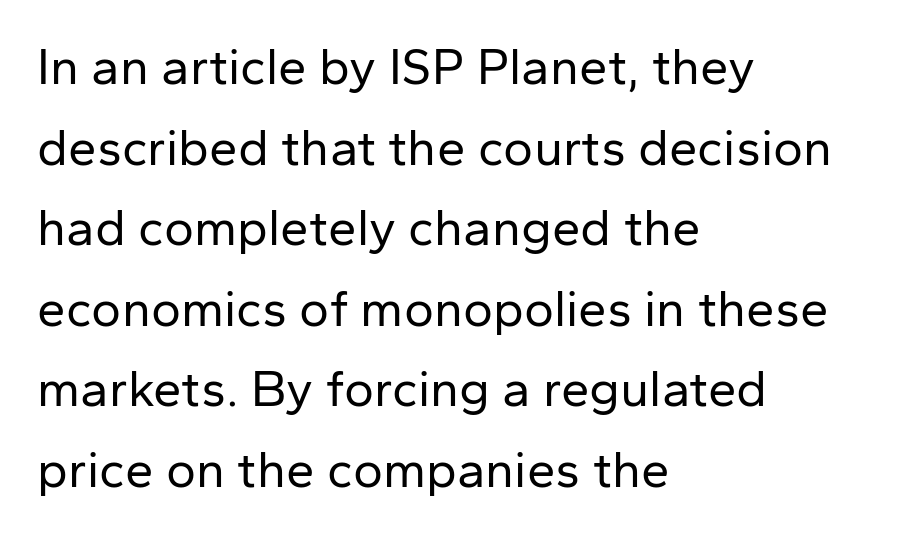
Check under the words: just untouched page. Nothing heavy about these letters — not bold at all. Typographically, this falls in the sans-serif category. This sample has the flowing, uneven cadence of proportional lettering. The letters stand upright; this is a roman face.
